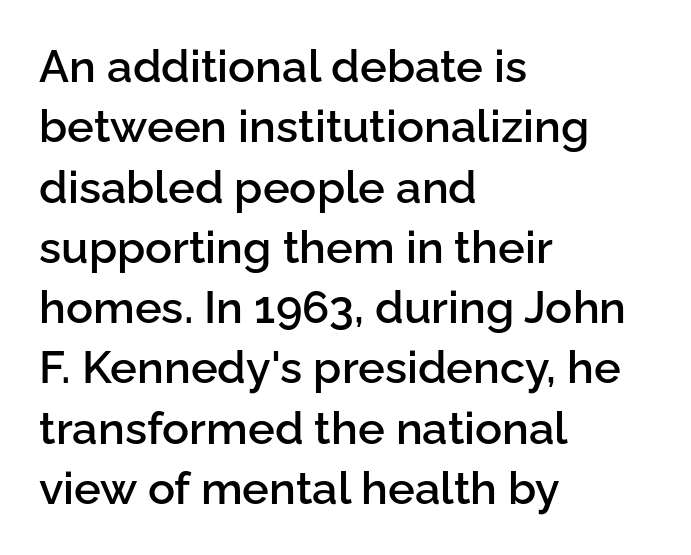
{"serif": "no", "italic": "no", "bold": "semi", "weight": "semibold", "width": "normal", "stroke_contrast": "low", "x_height": "medium", "monospaced": "no", "underline": "no", "align": "left", "line_spacing": "normal", "line_spacing_ratio": 1.34, "letter_spacing": "normal", "letter_spacing_em": 0.0, "glyph_px": 45}
